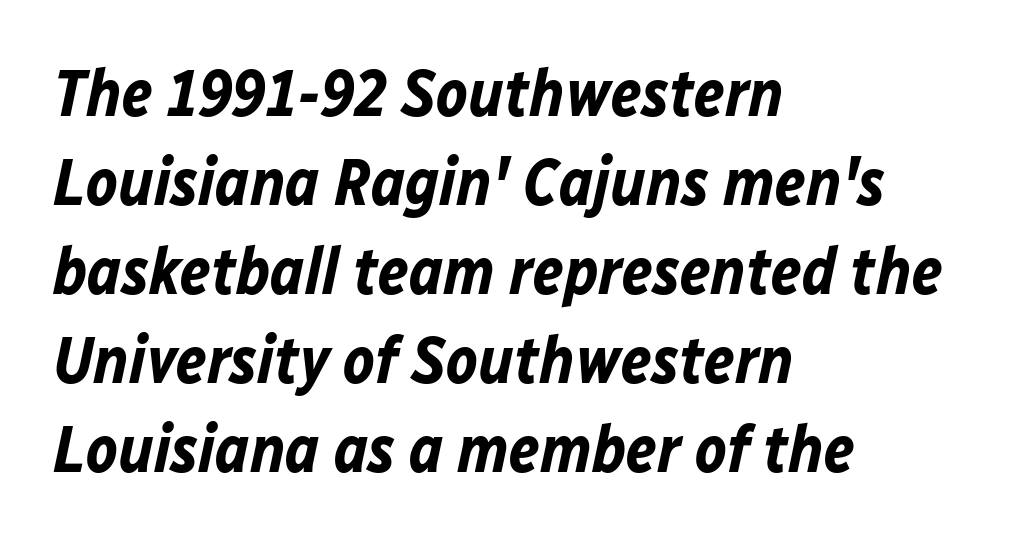
What's the leading like? Ordinary, nothing unusual. The rendering anchors every line to the left-hand side. Type without underlining. Plenty of ink on the page — the face is bold. This sample has the flowing, uneven cadence of proportional lettering.
